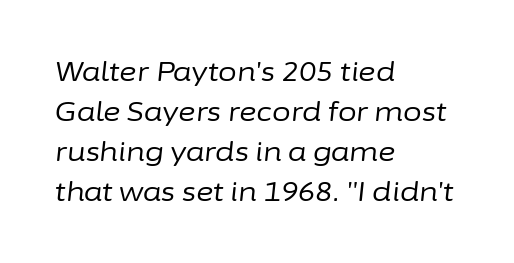
The image shows 27 px text type, italic (leaning right); set left-aligned, normal line spacing (1.48x), normal letter spacing, not underlined.
